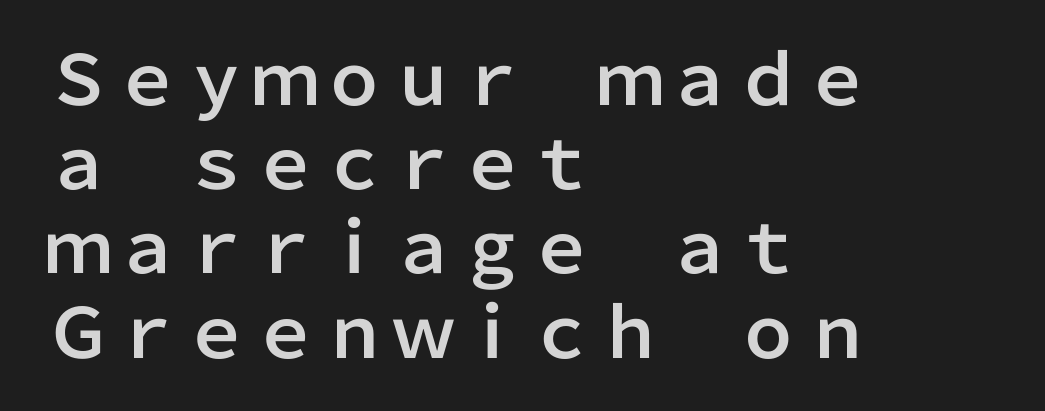
The image shows 69 px sans-serif type, upright; set left-aligned, line spacing 1.22x, normal letter spacing, not underlined; low stroke contrast and a medium x-height.
